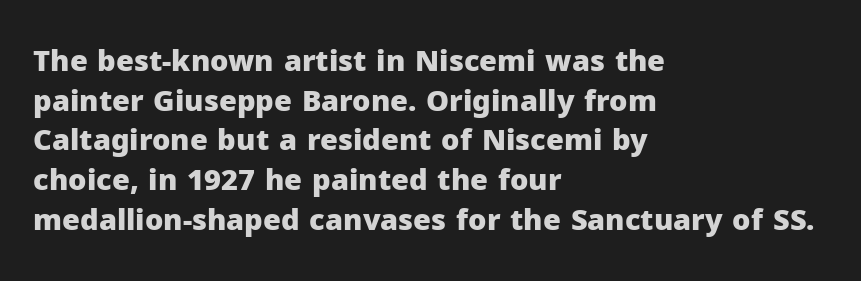
Q: Is the text bold? A: Yes.
Q: Is the text italic (slanted)? A: No, it is upright.
Q: Is the typeface a serif or a sans-serif typeface? A: Sans-serif.
Q: Is the text underlined? A: No.
Q: How is the paragraph aligned? A: Left-aligned.
Q: Is the spacing between letters normal or unusually wide? A: Normal.
Q: Is the spacing between lines tight, normal or loose? A: Normal.
Q: Width (condensed, normal, or wide)? A: Normal.
Q: Stroke contrast? A: Low.
Q: x-height? A: Medium.
Q: Monospaced? A: No.
